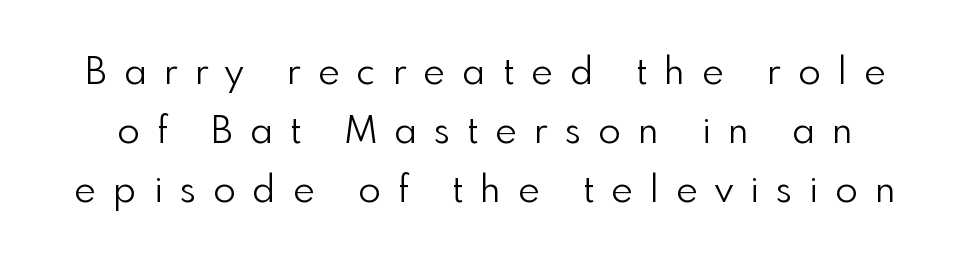
The letters advance in unequal steps, a hallmark of proportional type. Glyph-to-glyph distance is far greater than everyday printed text. This rendering employs a face without finishing strokes, i.e., a sans-serif. The letters look calm and open, with moderate or lighter stems. In terms of leading, this rendering sits right in the middle.
